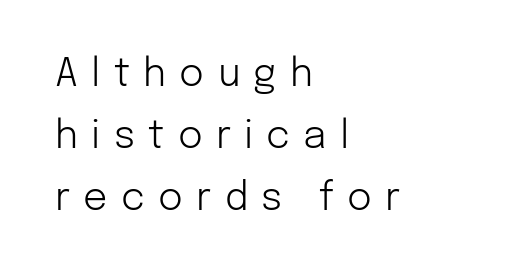
{"serif": "no", "italic": "no", "bold": "no", "weight": "light", "width": "normal", "stroke_contrast": "low", "x_height": "medium", "monospaced": "no", "underline": "no", "align": "left", "line_spacing": "normal", "line_spacing_ratio": 1.63, "letter_spacing": "wide", "letter_spacing_em": 0.35, "glyph_px": 38}
